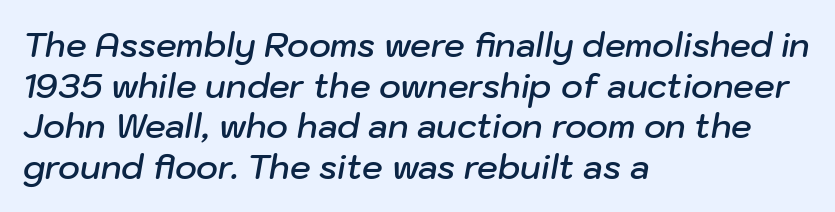
Q: Is the text bold? A: Semi-bold.
Q: Is the text italic (slanted)? A: Yes, it leans right by about 10 degrees.
Q: Is the text underlined? A: No.
Q: How is the paragraph aligned? A: Left-aligned.
Q: Is the spacing between letters normal or unusually wide? A: Normal.
Q: Width (condensed, normal, or wide)? A: Normal.
Q: Stroke contrast? A: Low.
Q: x-height? A: Medium.
Q: Monospaced? A: No.
